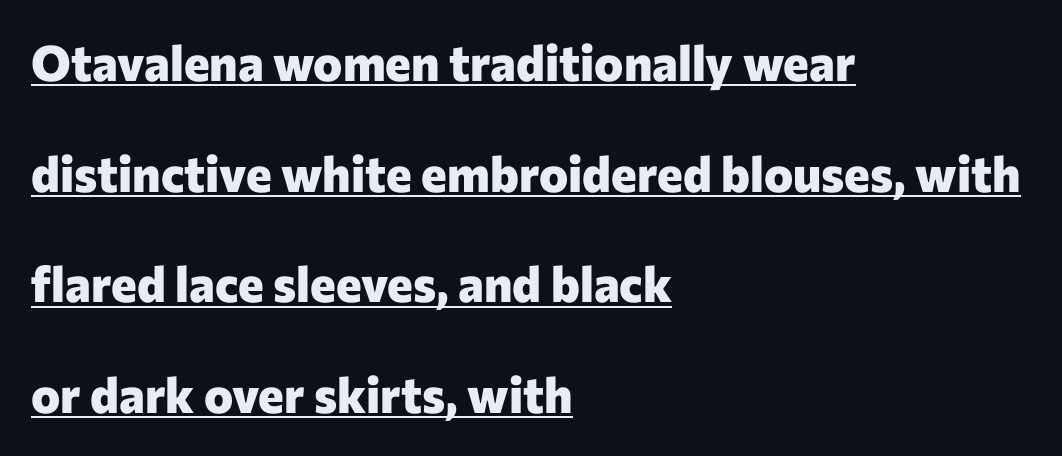
Q: Is the text bold? A: Yes.
Q: Is the text italic (slanted)? A: No, it is upright.
Q: Is the typeface a serif or a sans-serif typeface? A: Sans-serif.
Q: Is the text underlined? A: Yes.
Q: How is the paragraph aligned? A: Left-aligned.
Q: Is the spacing between letters normal or unusually wide? A: Normal.
Q: Is the spacing between lines tight, normal or loose? A: Loose.
Q: Width (condensed, normal, or wide)? A: Normal.
Q: Stroke contrast? A: Low.
Q: x-height? A: Medium.
Q: Monospaced? A: No.
